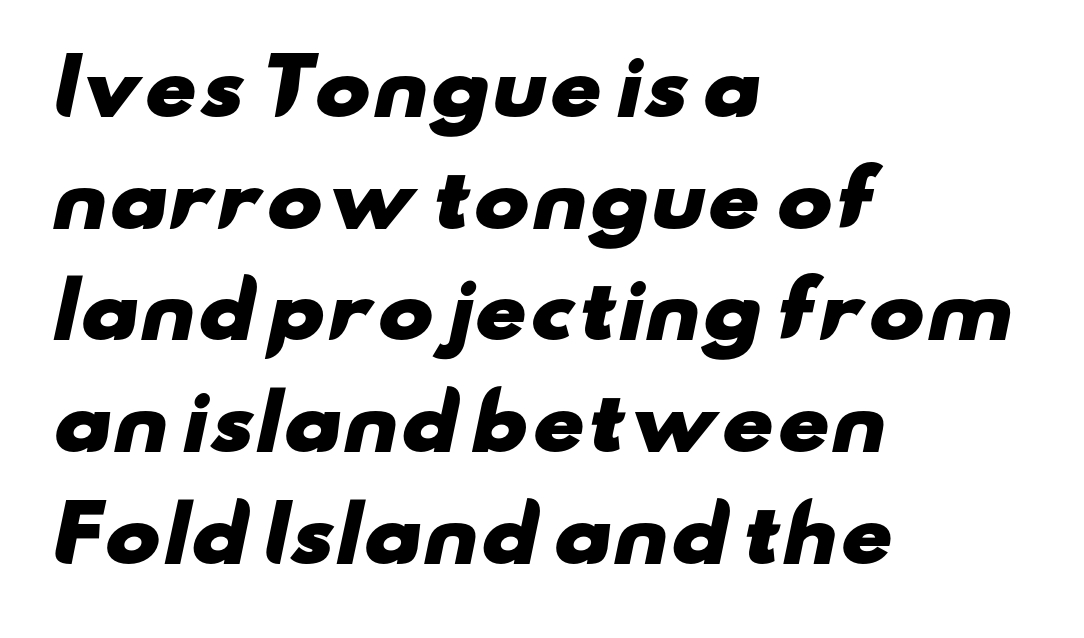
The image shows 75 px heavy, wide sans-serif type; set left-aligned, normal line spacing (1.49x), normal letter spacing, not underlined; low stroke contrast and a small x-height.
